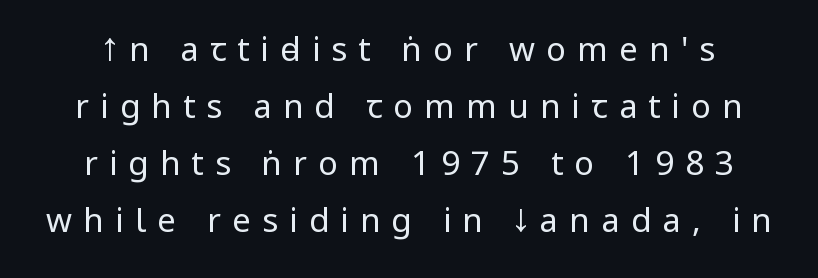
Varying glyph widths throughout — classic text-font behaviour. Tall strokes in this sample are plumb rather than angled. Caption: face not bold, strokes unweighted. Are there feet on the stems? There aren't — it's a sans. Letter spacing: wide.
